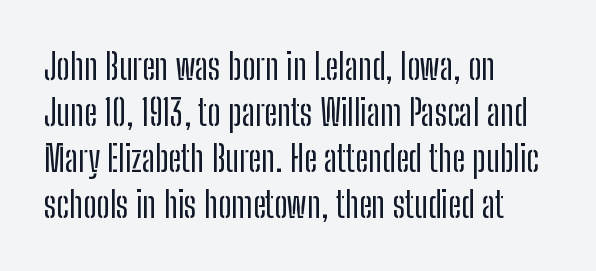
{"serif": "no", "italic": "no", "width": "condensed", "stroke_contrast": "low", "x_height": "medium", "monospaced": "no", "underline": "no", "align": "left", "line_spacing": "normal", "line_spacing_ratio": 1.28, "letter_spacing": "normal", "letter_spacing_em": 0.0, "glyph_px": 36}
